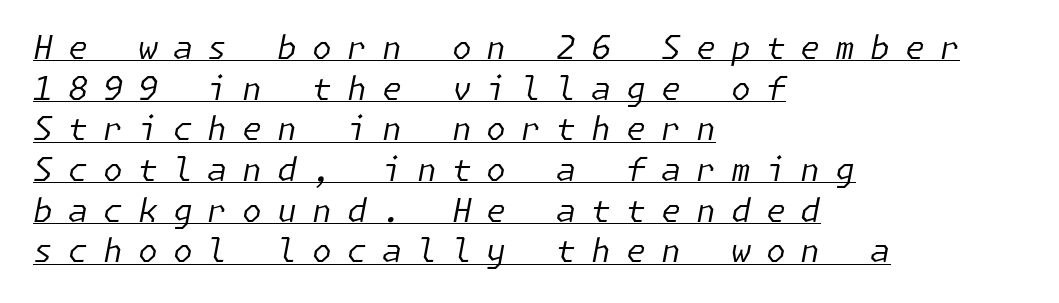
Looking at the ascenders, they clearly lean. What decoration does the sample have? An underline. Line beginnings align vertically; line endings do not. The passage shown has open, widely tracked lettering throughout. These glyphs show unthickened strokes, regular width or finer.
